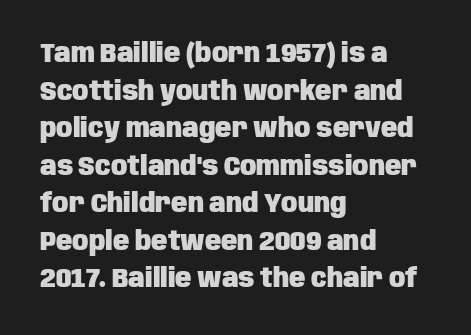
Q: Is the text bold? A: Yes.
Q: Is the text italic (slanted)? A: No, it is upright.
Q: Is the text underlined? A: No.
Q: How is the paragraph aligned? A: Left-aligned.
Q: Is the spacing between letters normal or unusually wide? A: Normal.
Q: Is the spacing between lines tight, normal or loose? A: Normal.
